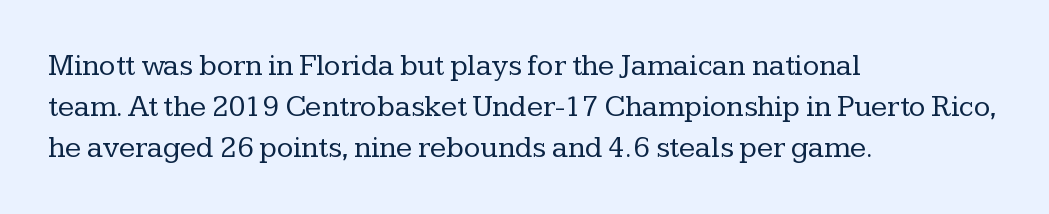
The image shows 30 px regular-weight serif type, upright; set left-aligned, normal line spacing (1.36x), normal letter spacing, not underlined; low stroke contrast and a medium x-height.
